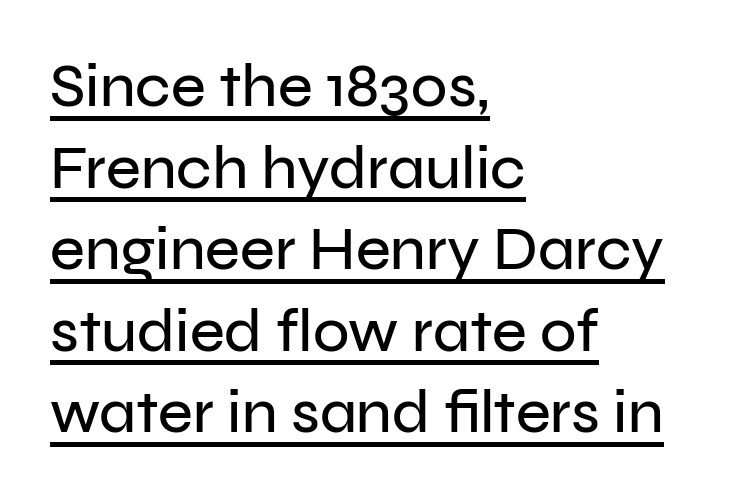
{"serif": "no", "italic": "no", "width": "normal", "stroke_contrast": "low", "x_height": "medium", "monospaced": "no", "underline": "yes", "align": "left", "line_spacing": "normal", "line_spacing_ratio": 1.36, "letter_spacing": "normal", "letter_spacing_em": 0.0, "glyph_px": 60}
